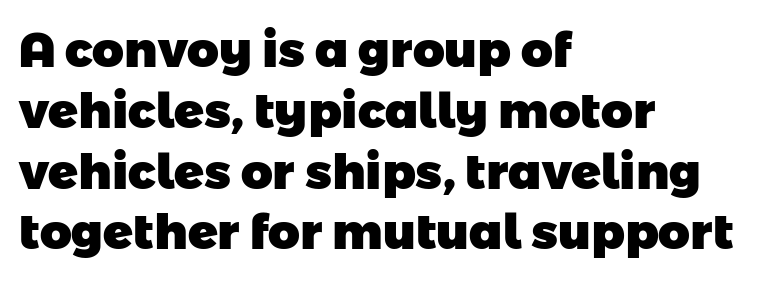
Varying glyph widths throughout — classic text-font behaviour. Underlining? Definitely not there. Nothing unusual about the tracking: characters are spaced as the font intends. This sample is left-justified, so line endings fall wherever the words run out. Grotesque or geometric, the face here clearly has no serifs. These words are printed bold, with thick strokes throughout.
